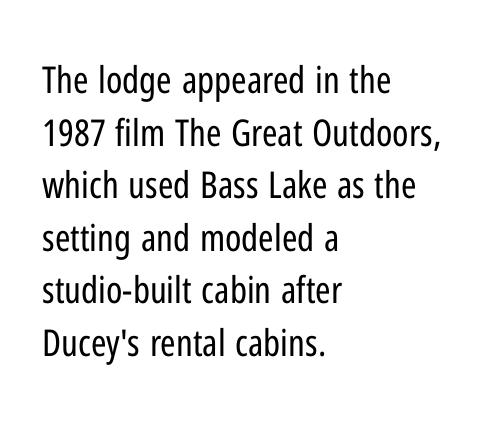
The image shows 37 px regular-weight, condensed sans-serif type, upright; set left-aligned, normal line spacing (1.42x), normal letter spacing, not underlined; low stroke contrast and a medium x-height.
